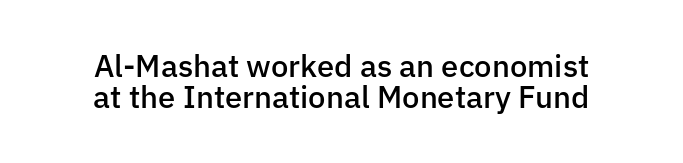
{"serif": "no", "italic": "no", "bold": "semi", "weight": "semibold", "width": "normal", "stroke_contrast": "low", "x_height": "medium", "monospaced": "no", "underline": "no", "align": "center", "line_spacing": "tight", "line_spacing_ratio": 1.01, "letter_spacing": "normal", "letter_spacing_em": 0.0, "glyph_px": 31}
